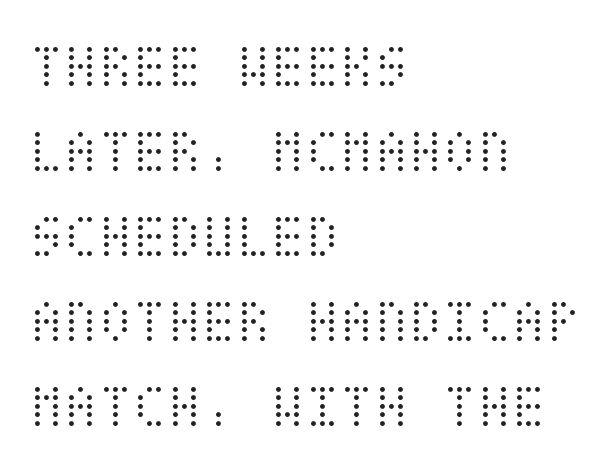
Is the letter spacing exaggerated? No — it looks like the ordinary default. The line-height multiplier appears to be the usual default. The foot of each line stays bare and open. The letters stand straight up with perfectly vertical stems. A classic flush-left, rag-right setting is used for this passage. The letters look calm and open, with moderate or lighter stems.
